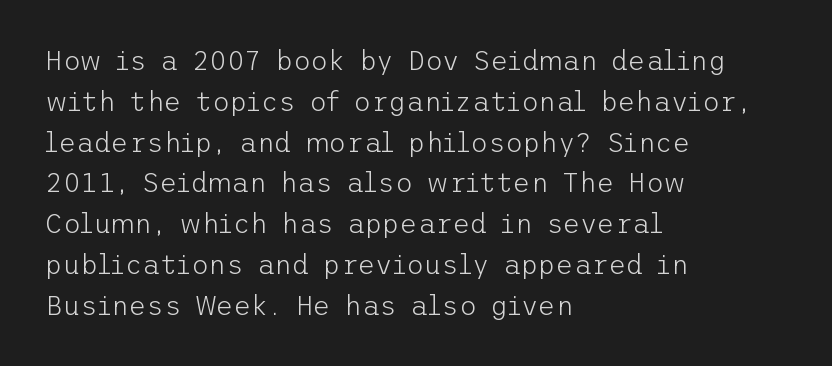
The image shows 27 px text type, upright; set left-aligned, normal line spacing (1.51x), normal letter spacing, not underlined.
